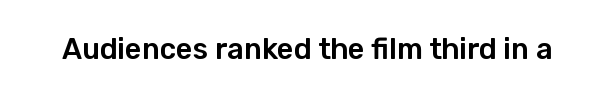
The image shows 29 px sans-serif type, upright; set normal letter spacing, not underlined; low stroke contrast and a medium x-height.
